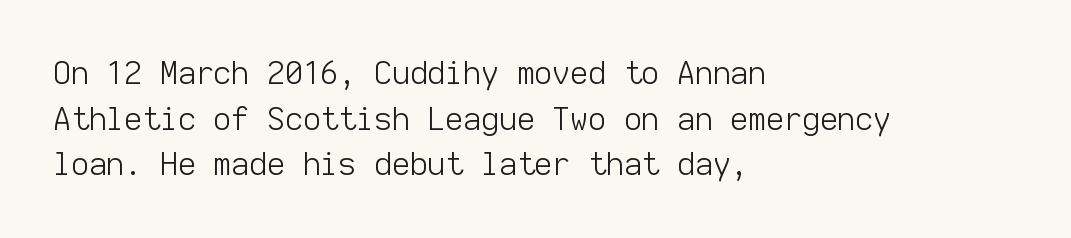
Q: Is the text bold? A: No.
Q: Is the text italic (slanted)? A: No, it is upright.
Q: Is the typeface a serif or a sans-serif typeface? A: Sans-serif.
Q: Is the text underlined? A: No.
Q: How is the paragraph aligned? A: Left-aligned.
Q: Is the spacing between letters normal or unusually wide? A: Normal.
Q: Is the spacing between lines tight, normal or loose? A: Normal.
Q: Width (condensed, normal, or wide)? A: Normal.
Q: Stroke contrast? A: Low.
Q: x-height? A: Medium.
Q: Monospaced? A: Yes.
